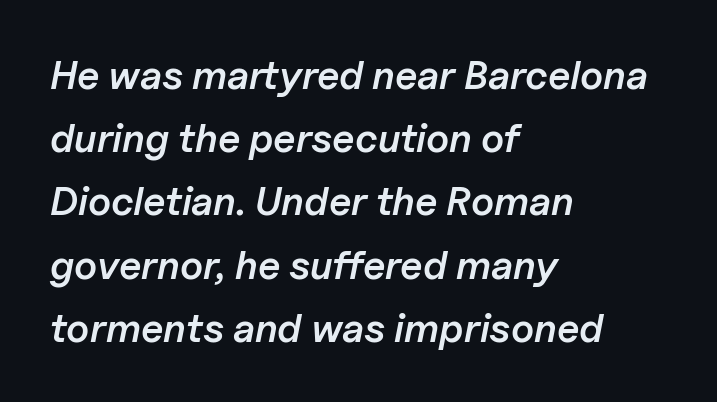
Nobody drew a line under any word here. This sample has the flowing, uneven cadence of proportional lettering. Reading down the block, your eye returns to a fixed left position each line. The face used here is a semibold: visibly heavier than regular, lighter than bold. Nobody touched the tracking dial on this one.
